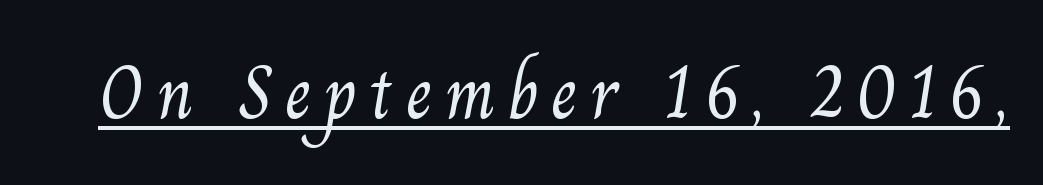
The cut favours lightness, reaching ordinary text weight at its darkest. Caption: lettering with a line underneath. The rendering uses natural spacing where letterforms have individual widths. Stroke terminals: seriffed.
